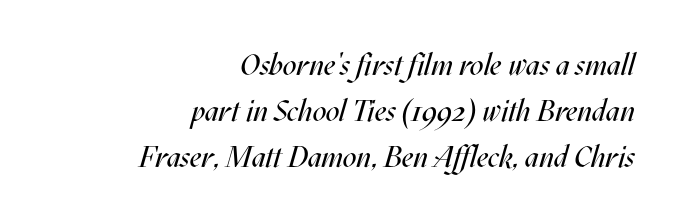
{"italic": "yes", "lean": "right", "slant_degrees": 17, "bold": "no", "weight": "regular", "width": "condensed", "stroke_contrast": "medium", "x_height": "large", "monospaced": "no", "underline": "no", "align": "right", "line_spacing": "normal", "line_spacing_ratio": 1.53, "letter_spacing": "normal", "letter_spacing_em": 0.0, "glyph_px": 30}
